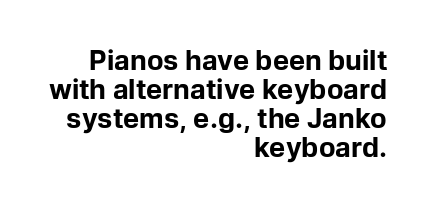
Q: Is the text bold? A: Yes.
Q: Is the text italic (slanted)? A: No, it is upright.
Q: Is the text underlined? A: No.
Q: How is the paragraph aligned? A: Right-aligned.
Q: Is the spacing between letters normal or unusually wide? A: Normal.
Q: Is the spacing between lines tight, normal or loose? A: Tight.
